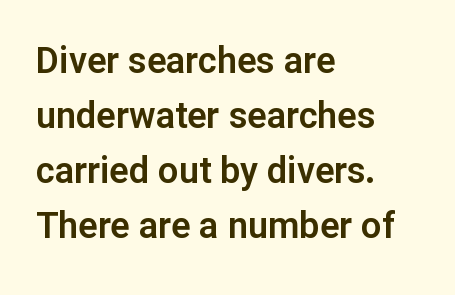
Q: Is the text italic (slanted)? A: No, it is upright.
Q: Is the typeface a serif or a sans-serif typeface? A: Sans-serif.
Q: Is the text underlined? A: No.
Q: How is the paragraph aligned? A: Left-aligned.
Q: Is the spacing between letters normal or unusually wide? A: Normal.
Q: Is the spacing between lines tight, normal or loose? A: Normal.
Q: Width (condensed, normal, or wide)? A: Normal.
Q: Stroke contrast? A: Low.
Q: x-height? A: Medium.
Q: Monospaced? A: No.
